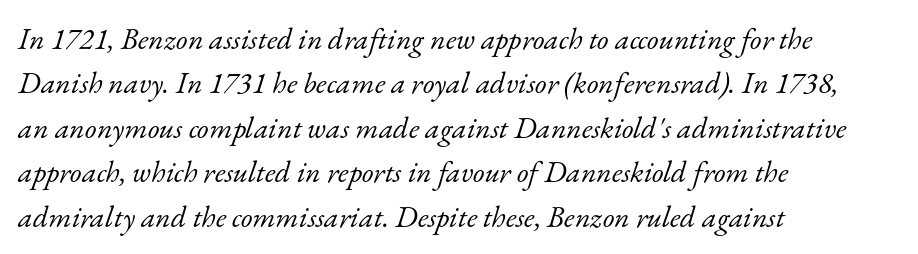
The image shows 30 px light serif type, italic (leaning right); set left-aligned, normal line spacing (1.48x), normal letter spacing, not underlined; low stroke contrast and a small x-height.
